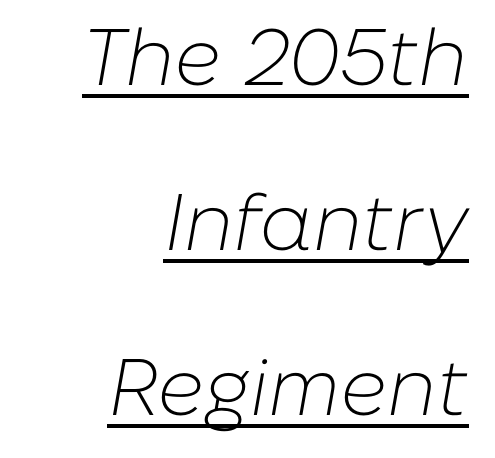
{"italic": "yes", "lean": "right", "slant_degrees": 10, "bold": "no", "weight": "light", "width": "normal", "stroke_contrast": "low", "x_height": "medium", "monospaced": "no", "underline": "yes", "align": "right", "line_spacing": "loose", "line_spacing_ratio": 2.06, "letter_spacing": "normal", "letter_spacing_em": 0.0, "glyph_px": 80}
